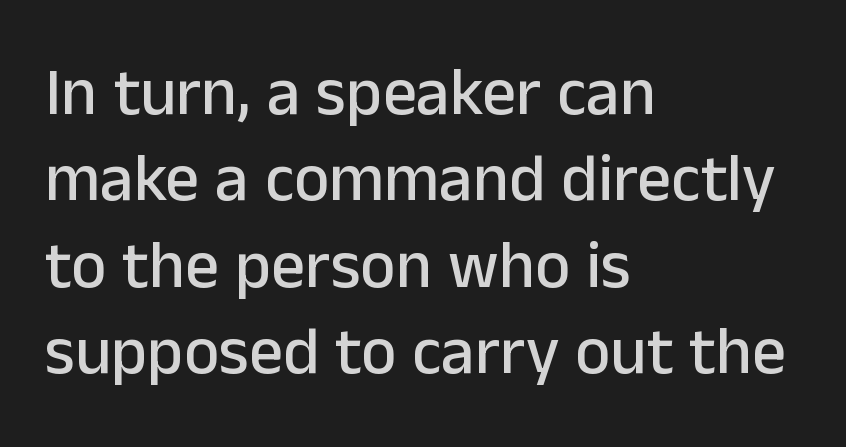
{"serif": "no", "italic": "no", "width": "normal", "stroke_contrast": "low", "x_height": "medium", "monospaced": "no", "underline": "no", "align": "left", "line_spacing": "normal", "line_spacing_ratio": 1.29, "letter_spacing": "normal", "letter_spacing_em": 0.0, "glyph_px": 67}
